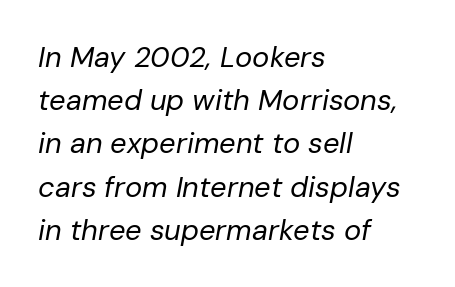
{"italic": "yes", "lean": "right", "slant_degrees": 10, "bold": "no", "weight": "regular", "width": "normal", "stroke_contrast": "low", "x_height": "medium", "monospaced": "no", "underline": "no", "align": "left", "line_spacing": "normal", "line_spacing_ratio": 1.49, "letter_spacing": "normal", "letter_spacing_em": 0.0, "glyph_px": 29}
